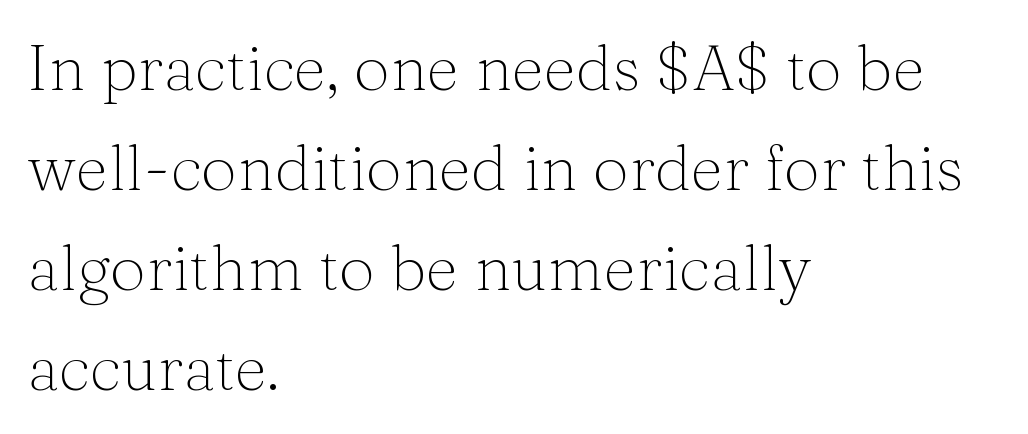
A typesetter would call this proportional, since set widths differ per character. Vertically, the passage feels balanced, rows spaced as you'd expect. What kind of face is this? One with serifs. The compositor pushed each line to the left boundary.
